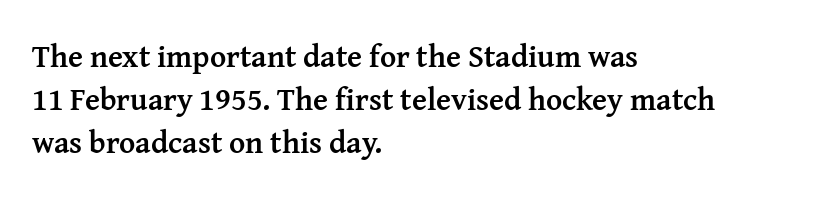
{"serif": "yes", "italic": "no", "bold": "yes", "weight": "semibold", "width": "normal", "stroke_contrast": "medium", "x_height": "medium", "monospaced": "no", "underline": "no", "align": "left", "line_spacing": "normal", "line_spacing_ratio": 1.38, "letter_spacing": "normal", "letter_spacing_em": 0.0, "glyph_px": 31}
